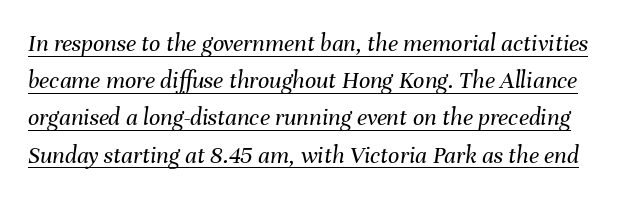
Q: Is the text bold? A: No.
Q: Is the text italic (slanted)? A: Yes, it leans right by about 8 degrees.
Q: Is the text underlined? A: Yes.
Q: Is the spacing between letters normal or unusually wide? A: Normal.
Q: Is the spacing between lines tight, normal or loose? A: Normal.
